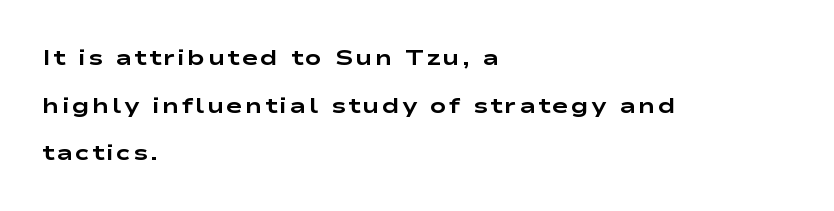
Q: Is the text bold? A: Yes.
Q: Is the text italic (slanted)? A: No, it is upright.
Q: Is the text underlined? A: No.
Q: How is the paragraph aligned? A: Left-aligned.
Q: Is the spacing between lines tight, normal or loose? A: Loose.
